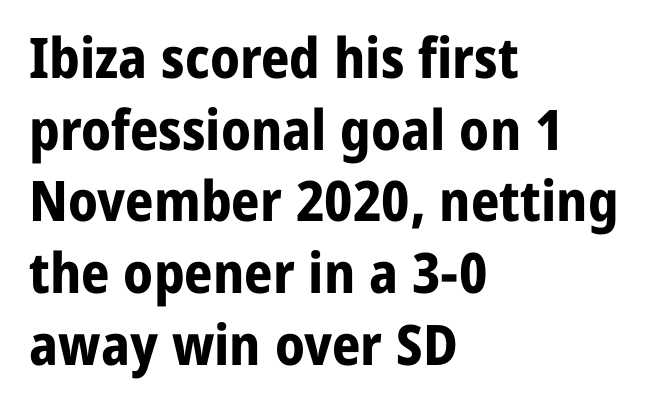
The image shows 56 px bold sans-serif type, upright; set left-aligned, normal line spacing (1.28x), normal letter spacing, not underlined; low stroke contrast and a medium x-height.
